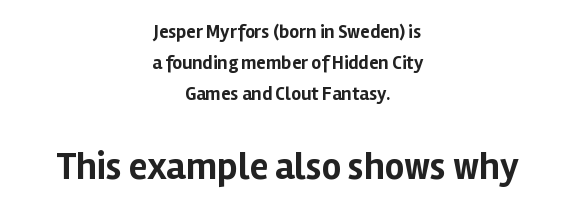
{"serif": "no", "italic": "no", "bold": "yes", "weight": "bold", "width": "normal", "stroke_contrast": "low", "x_height": "medium", "monospaced": "no", "underline": "no", "align": "center", "line_spacing": "normal", "line_spacing_ratio": 1.63, "letter_spacing": "normal", "letter_spacing_em": 0.0, "larger_block": "second", "size_ratio": 2.0, "glyph_px": 38}
